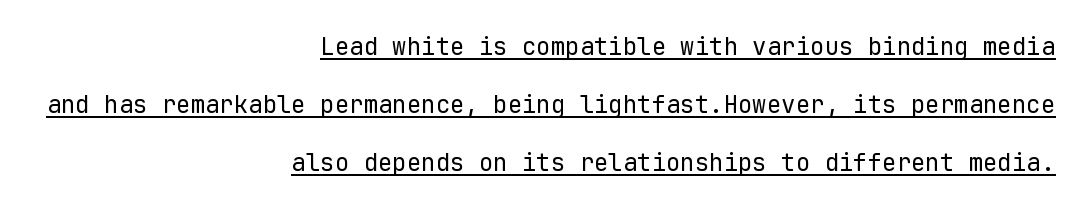
Q: Is the text bold? A: No.
Q: Is the text italic (slanted)? A: No, it is upright.
Q: Is the text underlined? A: Yes.
Q: How is the paragraph aligned? A: Right-aligned.
Q: Is the spacing between letters normal or unusually wide? A: Normal.
Q: Is the spacing between lines tight, normal or loose? A: Loose.
